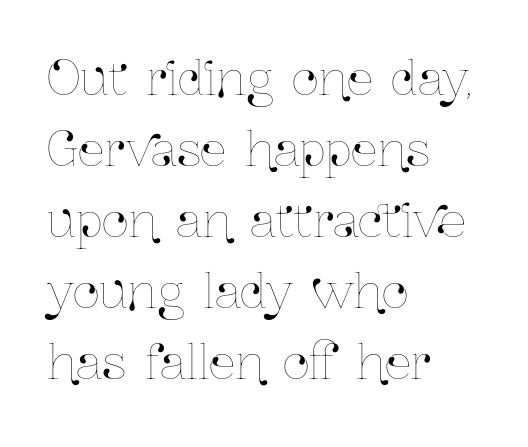
The image shows 47 px condensed type, upright; set left-aligned, normal line spacing (1.51x), normal letter spacing, not underlined; low stroke contrast and a medium x-height.
